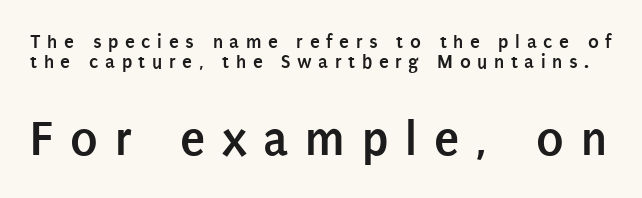
The image shows 51 px semibold, condensed sans-serif type, upright; set tight line spacing (0.98x), unusually wide letter spacing (+0.33 em), not underlined; the second (bottom) block is 2.55x larger; low stroke contrast and a large x-height.
